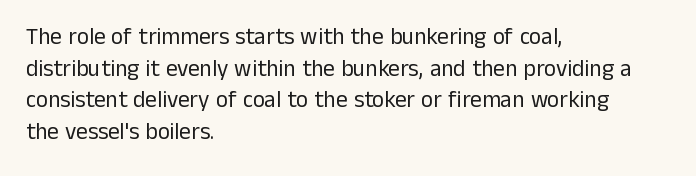
The strokes are not fattened; the text isn't bold. Beneath every word, the page is bare. Every row of glyphs begins at an identical x-position on the left. In terms of posture, this sample is upright.
